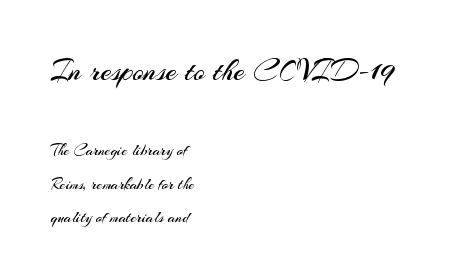
Q: Is the text bold? A: No.
Q: Is the text italic (slanted)? A: Yes.
Q: Is the typeface a serif or a sans-serif typeface? A: Sans-serif.
Q: Is the text underlined? A: No.
Q: How is the paragraph aligned? A: Left-aligned.
Q: Is the spacing between letters normal or unusually wide? A: Normal.
Q: Is the spacing between lines tight, normal or loose? A: Loose.
Q: Which block of text is set in a larger size, the first (top) or the second (bottom)? A: The first (top) one.
Q: Width (condensed, normal, or wide)? A: Normal.
Q: Stroke contrast? A: Medium.
Q: x-height? A: Small.
Q: Monospaced? A: No.
